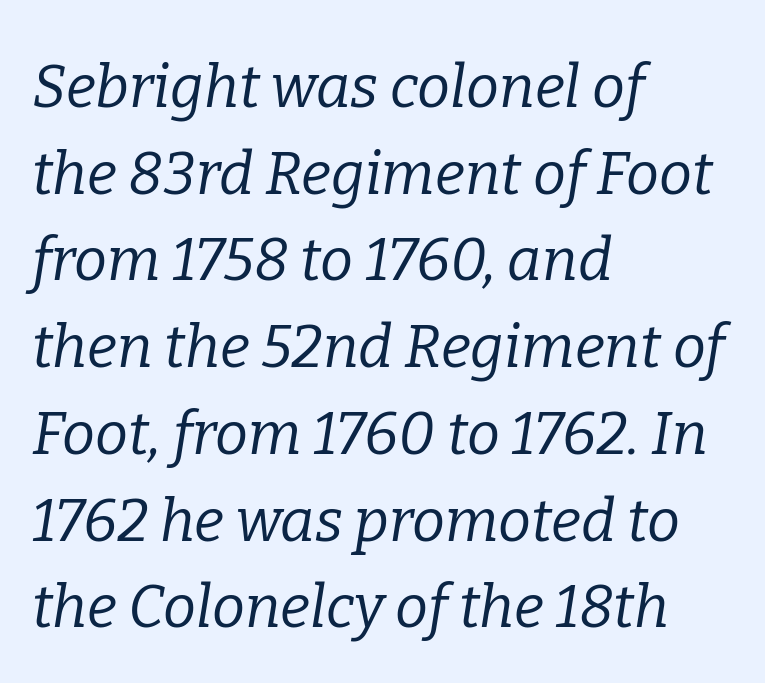
Q: Is the text bold? A: No.
Q: Is the text italic (slanted)? A: Yes, it leans right by about 9 degrees.
Q: Is the typeface a serif or a sans-serif typeface? A: Serif.
Q: Is the text underlined? A: No.
Q: How is the paragraph aligned? A: Left-aligned.
Q: Is the spacing between letters normal or unusually wide? A: Normal.
Q: Is the spacing between lines tight, normal or loose? A: Normal.
Q: Width (condensed, normal, or wide)? A: Normal.
Q: Stroke contrast? A: Low.
Q: x-height? A: Medium.
Q: Monospaced? A: No.
